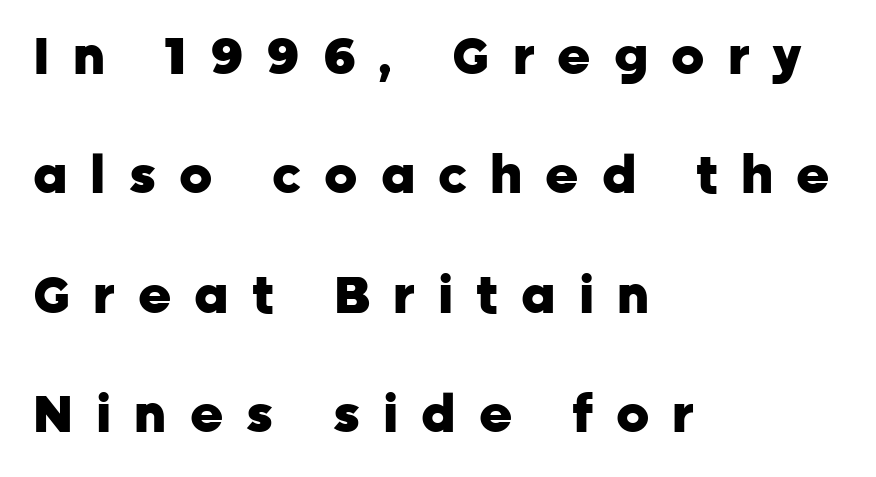
Q: Is the text bold? A: Yes.
Q: Is the text italic (slanted)? A: No, it is upright.
Q: Is the typeface a serif or a sans-serif typeface? A: Sans-serif.
Q: Is the text underlined? A: No.
Q: How is the paragraph aligned? A: Left-aligned.
Q: Is the spacing between letters normal or unusually wide? A: Unusually wide.
Q: Is the spacing between lines tight, normal or loose? A: Loose.
Q: Width (condensed, normal, or wide)? A: Normal.
Q: Stroke contrast? A: Low.
Q: x-height? A: Medium.
Q: Monospaced? A: No.
